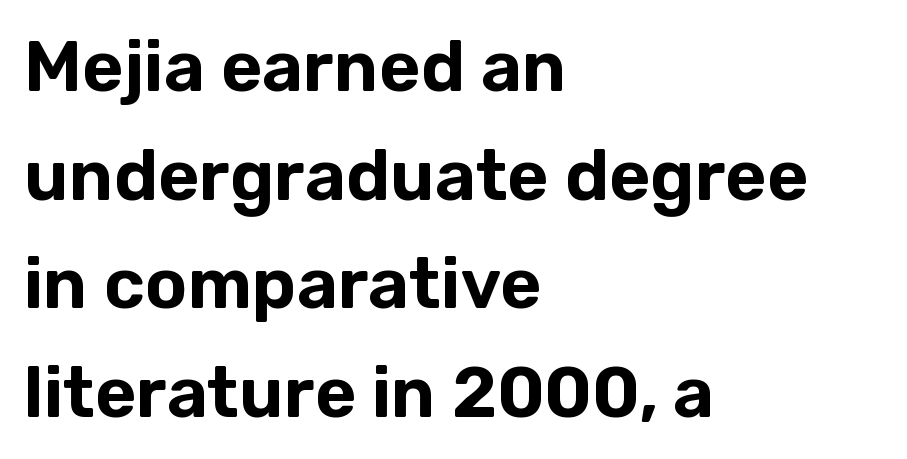
The image shows 71 px sans-serif type, upright; set left-aligned, normal line spacing (1.53x), normal letter spacing, not underlined; low stroke contrast and a medium x-height.
